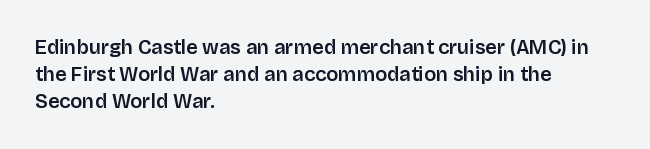
One-word summary of the alignment: left. The words here are not underlined. The passage shown stacks its lines at a standard gap. These lines were composed using upright roman letters.
